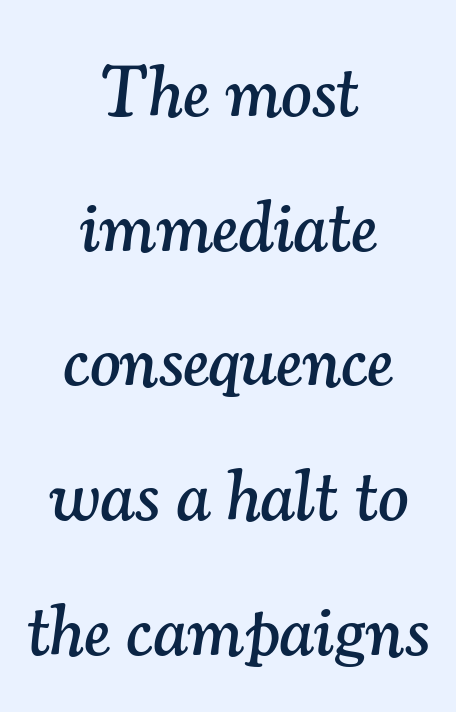
The image shows 72 px serif type, italic (leaning right); set centered, line spacing 1.87x, normal letter spacing, not underlined; medium stroke contrast and a small x-height.
